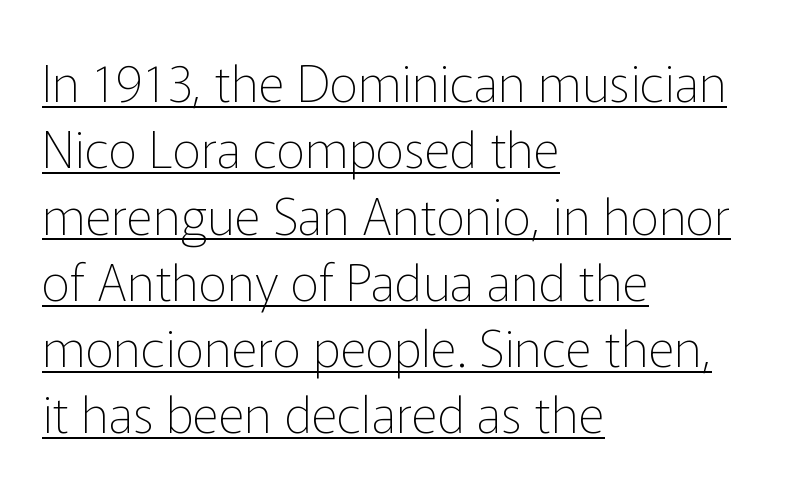
Each letter keeps its own natural width here, so spacing adapts to shape. Caption: multi-line text, flush left, ragged right. Nobody touched the tracking dial on this one. A rule runs beneath these lines of type.
